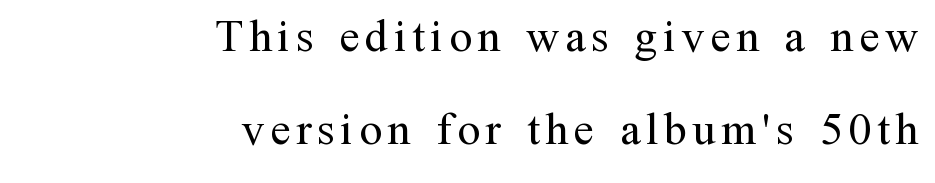
The image shows 46 px regular-weight serif type, upright; set right-aligned, loose line spacing (2.02x), not underlined; medium stroke contrast and a medium x-height.
